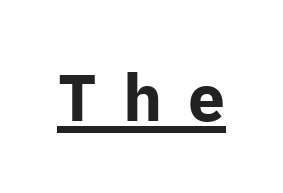
Letterform terminals end flat and unadorned throughout the passage. The letters stand upright; this is a roman face. Stroke thickness is high; the sample reads as a true bold. The rendering uses the underline text-decoration.
